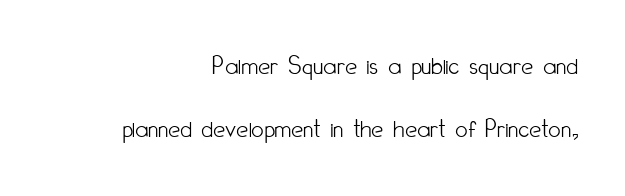
{"italic": "no", "bold": "no", "underline": "no", "align": "right", "line_spacing": "loose", "line_spacing_ratio": 2.34, "letter_spacing": "normal", "letter_spacing_em": 0.0, "glyph_px": 27}
